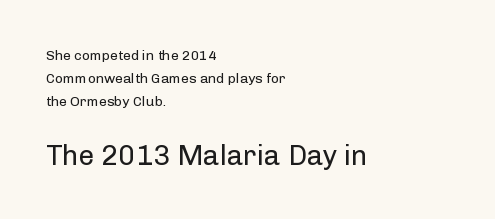
Q: Is the text bold? A: No.
Q: Is the text italic (slanted)? A: No, it is upright.
Q: Is the typeface a serif or a sans-serif typeface? A: Sans-serif.
Q: Is the text underlined? A: No.
Q: How is the paragraph aligned? A: Left-aligned.
Q: Is the spacing between letters normal or unusually wide? A: Normal.
Q: Is the spacing between lines tight, normal or loose? A: Normal.
Q: Which block of text is set in a larger size, the first (top) or the second (bottom)? A: The second (bottom) one.
Q: Width (condensed, normal, or wide)? A: Normal.
Q: Stroke contrast? A: Low.
Q: x-height? A: Medium.
Q: Monospaced? A: No.
